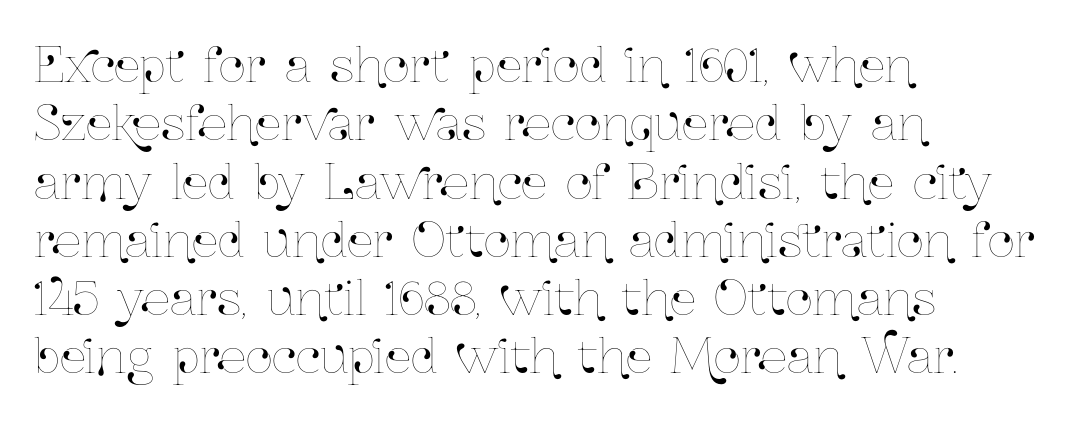
{"italic": "no", "width": "condensed", "stroke_contrast": "low", "x_height": "medium", "monospaced": "no", "underline": "no", "align": "left", "line_spacing_ratio": 1.24, "letter_spacing": "normal", "letter_spacing_em": 0.0, "glyph_px": 47}
